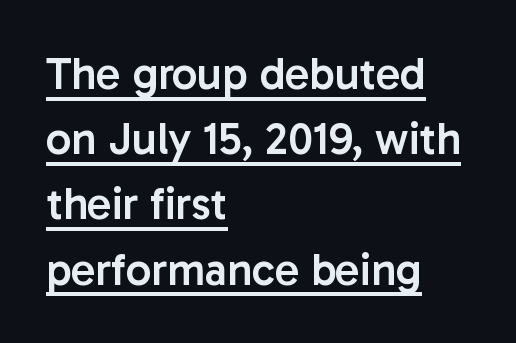
The image shows 45 px semibold sans-serif type, upright; set left-aligned, normal line spacing (1.45x), normal letter spacing, underlined; low stroke contrast and a medium x-height.
